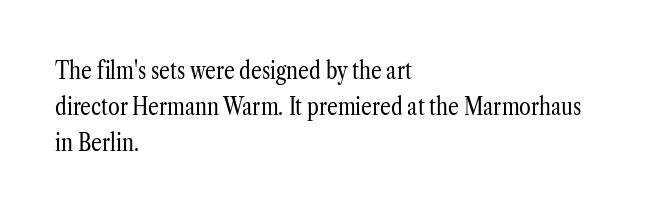
{"italic": "no", "bold": "no", "underline": "no", "align": "left", "line_spacing": "normal", "line_spacing_ratio": 1.5, "letter_spacing": "normal", "letter_spacing_em": 0.0, "glyph_px": 24}
